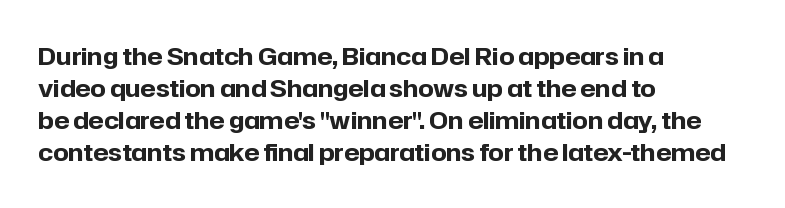
Q: Is the text bold? A: Yes.
Q: Is the text italic (slanted)? A: No, it is upright.
Q: Is the text underlined? A: No.
Q: How is the paragraph aligned? A: Left-aligned.
Q: Is the spacing between letters normal or unusually wide? A: Normal.
Q: Is the spacing between lines tight, normal or loose? A: Normal.
